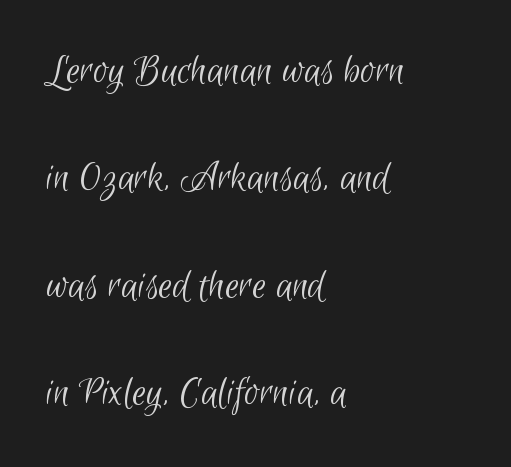
The image shows 44 px light, condensed sans-serif type; set left-aligned, loose line spacing (2.44x), normal letter spacing, not underlined; low stroke contrast and a small x-height.
